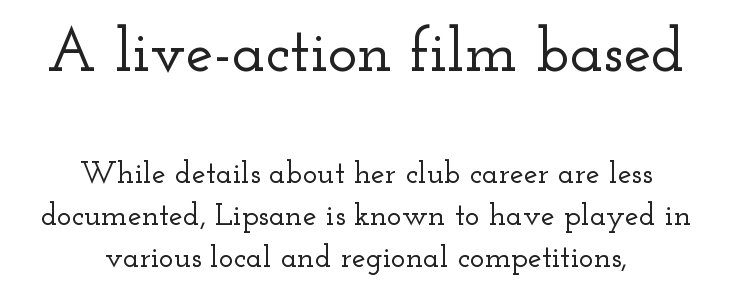
The image shows 62 px wide serif type, upright; set centered, normal line spacing (1.37x), normal letter spacing, not underlined; the first (top) block is 2.0x larger; low stroke contrast and a small x-height.
